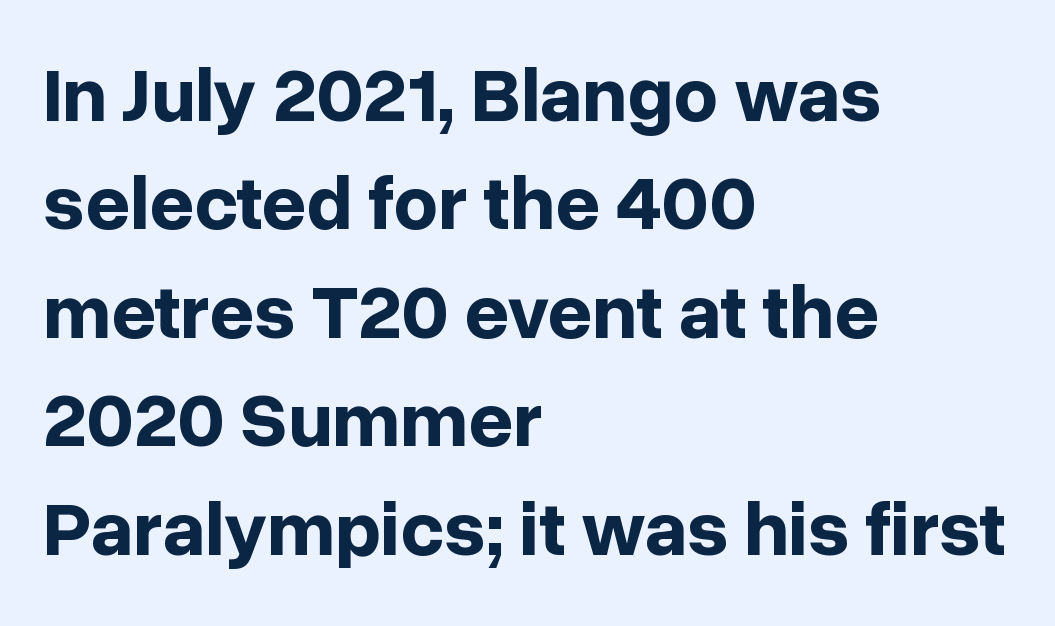
Q: Is the text bold? A: Yes.
Q: Is the text italic (slanted)? A: No, it is upright.
Q: Is the typeface a serif or a sans-serif typeface? A: Sans-serif.
Q: Is the text underlined? A: No.
Q: How is the paragraph aligned? A: Left-aligned.
Q: Is the spacing between letters normal or unusually wide? A: Normal.
Q: Is the spacing between lines tight, normal or loose? A: Normal.
Q: Width (condensed, normal, or wide)? A: Normal.
Q: Stroke contrast? A: Low.
Q: x-height? A: Medium.
Q: Monospaced? A: No.
